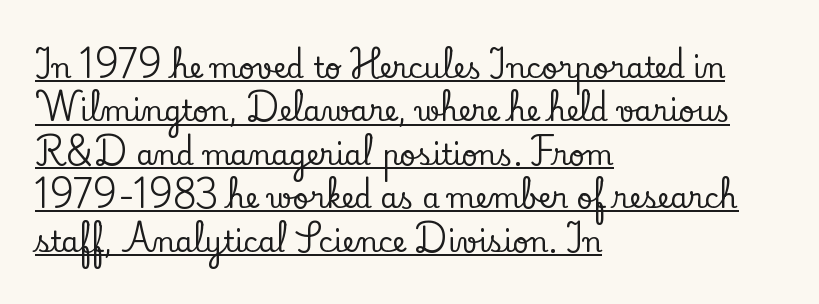
The image shows 28 px serif type, upright; set left-aligned, normal line spacing (1.55x), normal letter spacing, underlined; low stroke contrast and a small x-height.
